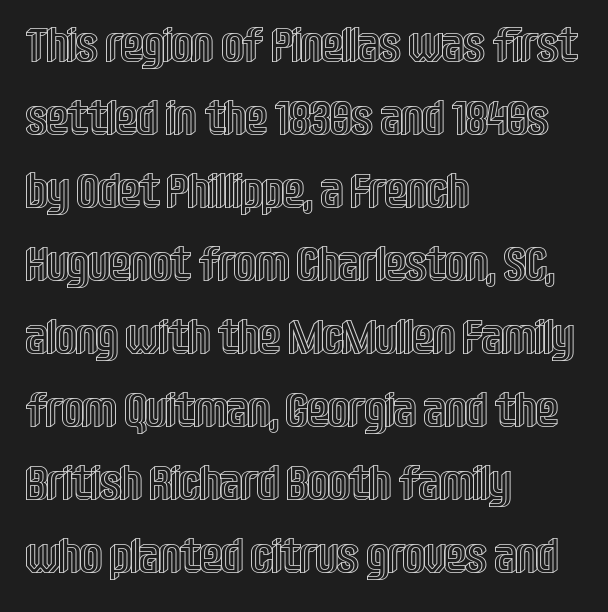
{"italic": "no", "width": "condensed", "x_height": "large", "monospaced": "no", "underline": "no", "align": "left", "line_spacing": "normal", "line_spacing_ratio": 1.52, "letter_spacing": "normal", "letter_spacing_em": 0.0, "glyph_px": 48}
